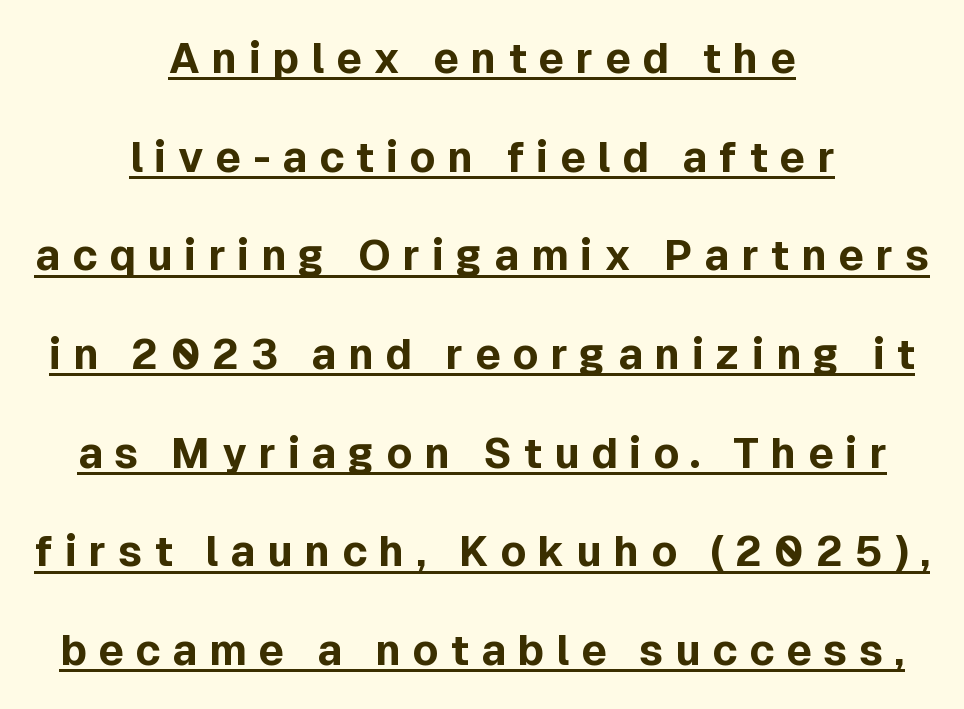
{"serif": "no", "italic": "no", "bold": "yes", "weight": "bold", "width": "normal", "x_height": "medium", "monospaced": "no", "underline": "yes", "align": "center", "line_spacing": "loose", "line_spacing_ratio": 2.35, "letter_spacing": "wide", "letter_spacing_em": 0.28, "glyph_px": 42}
